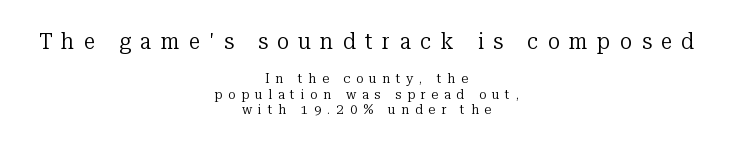
{"italic": "no", "bold": "no", "underline": "no", "align": "center", "line_spacing": "tight", "line_spacing_ratio": 1.09, "letter_spacing": "wide", "letter_spacing_em": 0.41, "larger_block": "first", "size_ratio": 1.64, "glyph_px": 23}
